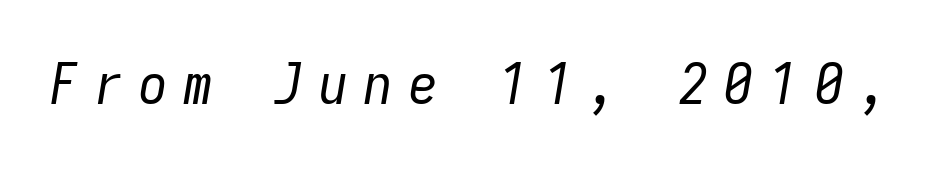
The image shows 57 px regular-weight, condensed type, italic (leaning right), monospaced; set unusually wide letter spacing (+0.29 em), not underlined; low stroke contrast and a medium x-height.
